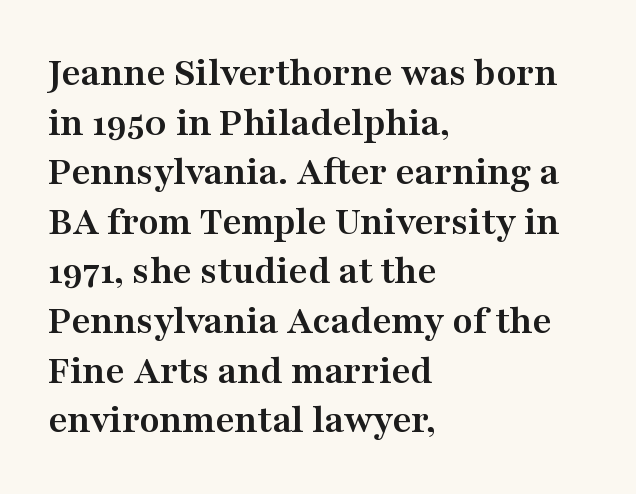
Is the letter spacing exaggerated? No — it looks like the ordinary default. Descender tails drop into unmarked territory. Casual observation: everything's shoved over to the left. Varying glyph widths throughout — classic text-font behaviour. What kind of face is this? One with serifs.
